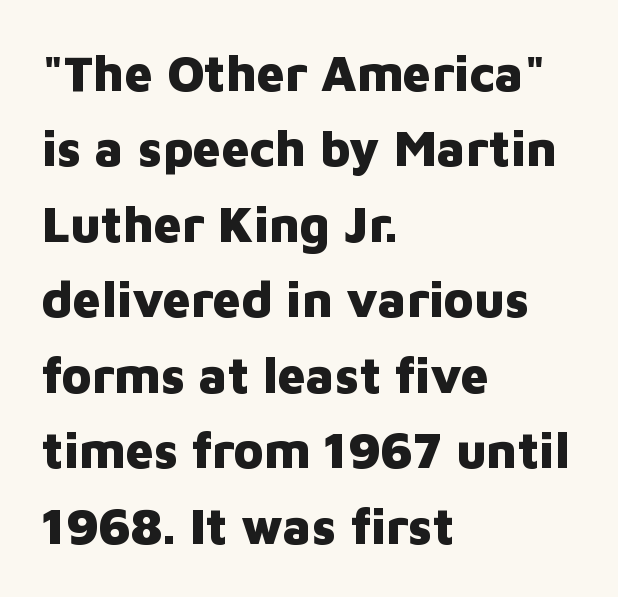
{"serif": "no", "italic": "no", "bold": "yes", "weight": "heavy", "width": "normal", "stroke_contrast": "low", "x_height": "medium", "monospaced": "no", "underline": "no", "align": "left", "line_spacing": "normal", "line_spacing_ratio": 1.51, "letter_spacing": "normal", "letter_spacing_em": 0.0, "glyph_px": 50}
